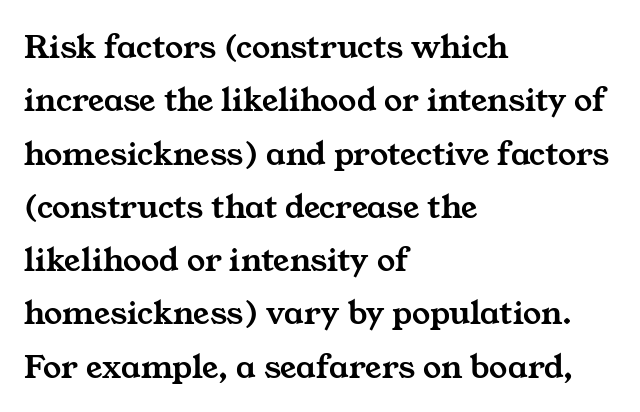
Q: Is the typeface a serif or a sans-serif typeface? A: Serif.
Q: Is the text underlined? A: No.
Q: How is the paragraph aligned? A: Left-aligned.
Q: Is the spacing between letters normal or unusually wide? A: Normal.
Q: Is the spacing between lines tight, normal or loose? A: Normal.
Q: Width (condensed, normal, or wide)? A: Wide.
Q: Stroke contrast? A: Medium.
Q: x-height? A: Medium.
Q: Monospaced? A: No.
